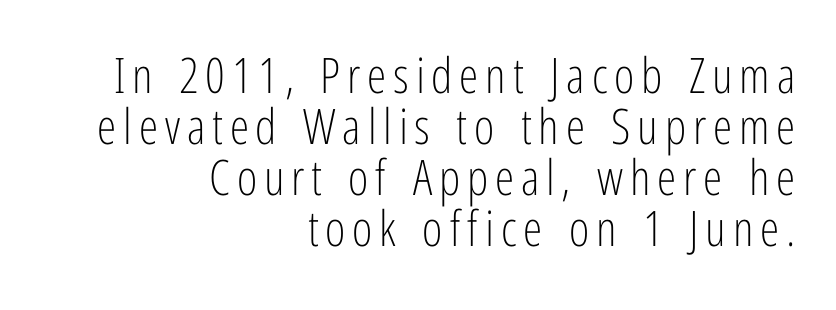
Each letter keeps its own natural width here, so spacing adapts to shape. The text block is weighted toward the right margin, trailing off unevenly leftward. The passage shown is not bold in any degree. The font's upright variant was chosen for this text.
